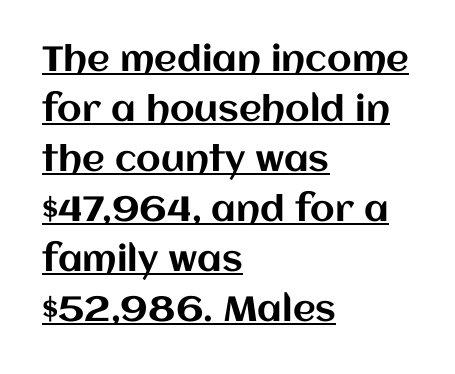
The image shows 35 px text type, upright; set left-aligned, normal line spacing (1.43x), normal letter spacing, underlined; medium stroke contrast and a large x-height.
